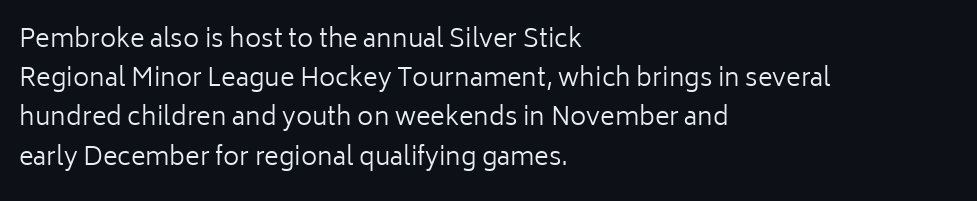
The image shows 25 px text type, upright; set left-aligned, normal line spacing (1.57x), normal letter spacing, not underlined.
